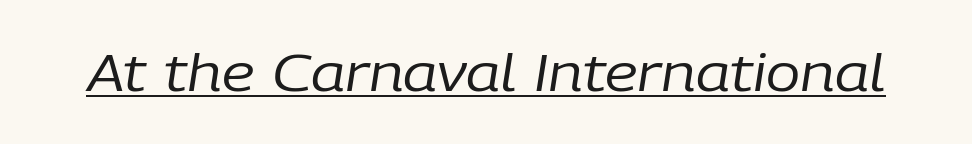
Q: Is the text bold? A: No.
Q: Is the text italic (slanted)? A: Yes, it leans right by about 9 degrees.
Q: Is the text underlined? A: Yes.
Q: Is the spacing between letters normal or unusually wide? A: Normal.
Q: Width (condensed, normal, or wide)? A: Normal.
Q: Stroke contrast? A: Low.
Q: x-height? A: Medium.
Q: Monospaced? A: No.
